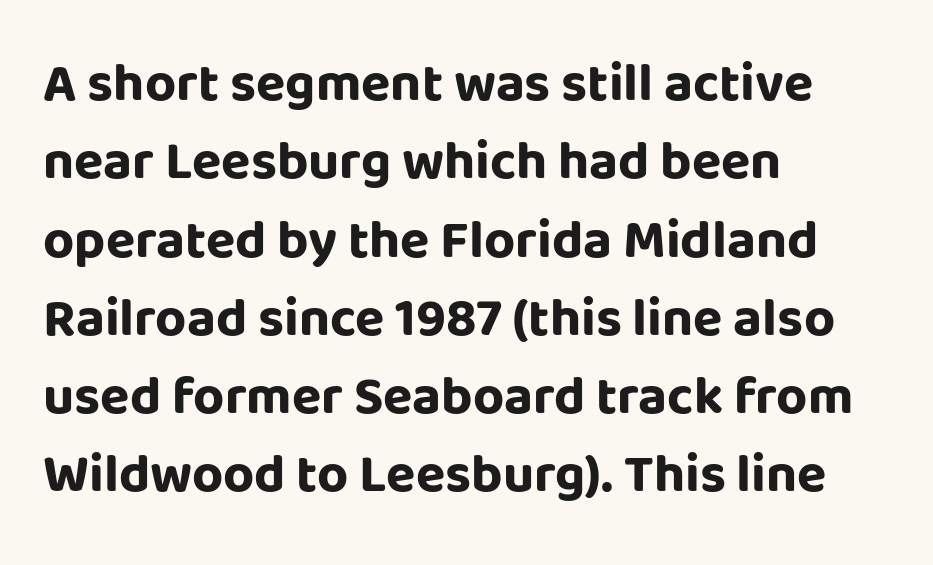
{"serif": "no", "italic": "no", "bold": "yes", "weight": "bold", "width": "normal", "stroke_contrast": "low", "x_height": "large", "monospaced": "no", "underline": "no", "align": "left", "line_spacing": "normal", "line_spacing_ratio": 1.45, "letter_spacing": "normal", "letter_spacing_em": 0.0, "glyph_px": 54}
